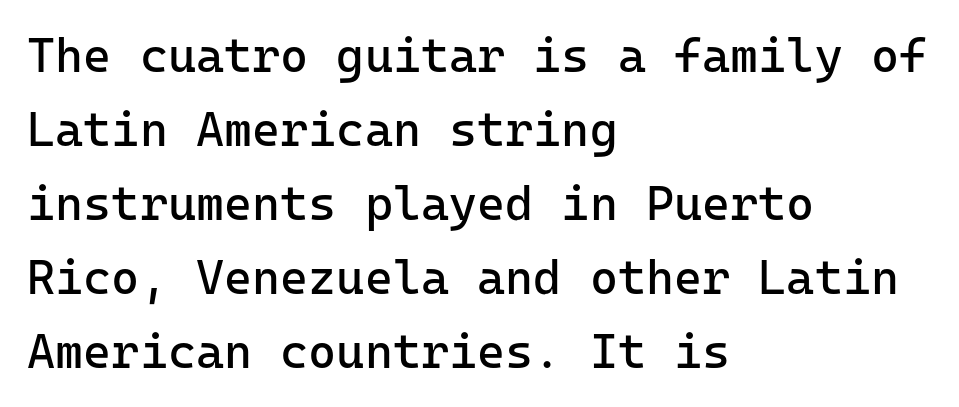
{"serif": "no", "italic": "no", "bold": "no", "weight": "regular", "width": "normal", "stroke_contrast": "low", "x_height": "medium", "underline": "no", "align": "left", "line_spacing": "normal", "line_spacing_ratio": 1.54, "letter_spacing": "normal", "letter_spacing_em": 0.0, "glyph_px": 48}
